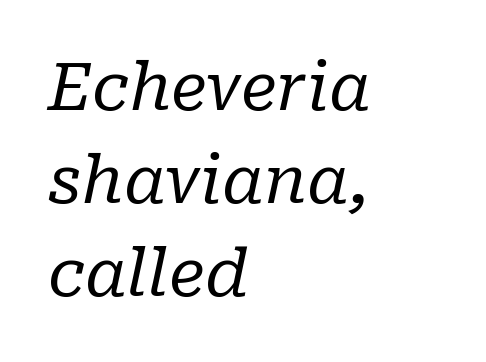
Q: Is the text bold? A: No.
Q: Is the text italic (slanted)? A: Yes, it leans right by about 10 degrees.
Q: Is the typeface a serif or a sans-serif typeface? A: Serif.
Q: Is the text underlined? A: No.
Q: How is the paragraph aligned? A: Left-aligned.
Q: Is the spacing between letters normal or unusually wide? A: Normal.
Q: Is the spacing between lines tight, normal or loose? A: Normal.
Q: Width (condensed, normal, or wide)? A: Normal.
Q: Stroke contrast? A: Low.
Q: x-height? A: Medium.
Q: Monospaced? A: No.
